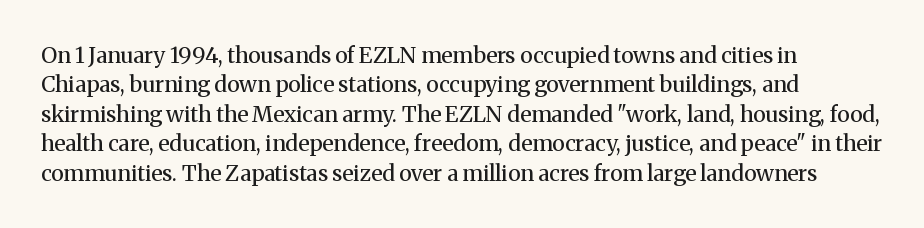
Q: Is the text bold? A: No.
Q: Is the text italic (slanted)? A: No, it is upright.
Q: Is the text underlined? A: No.
Q: How is the paragraph aligned? A: Left-aligned.
Q: Is the spacing between letters normal or unusually wide? A: Normal.
Q: Is the spacing between lines tight, normal or loose? A: Normal.
